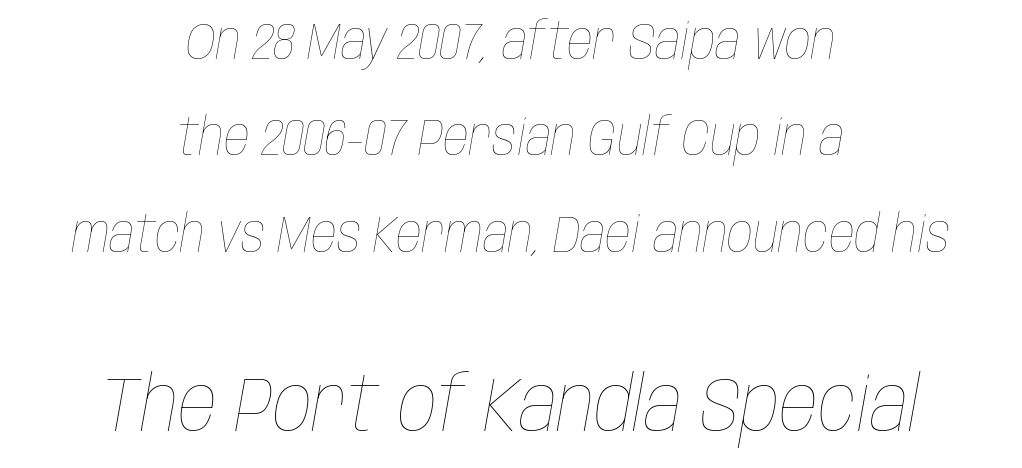
The whole block is typeset with a tilt. Stroke mass is kept to a normal reading level or below. The words here are not underlined. Does the copy run flush right? No — it is centered line by line. The composition opens small and finishes big. Do the characters align in a grid? No, the font is proportional.
